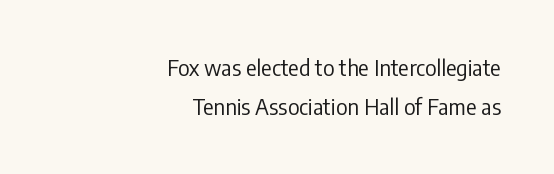
Q: Is the text bold? A: No.
Q: Is the text italic (slanted)? A: No, it is upright.
Q: Is the text underlined? A: No.
Q: How is the paragraph aligned? A: Right-aligned.
Q: Is the spacing between letters normal or unusually wide? A: Normal.
